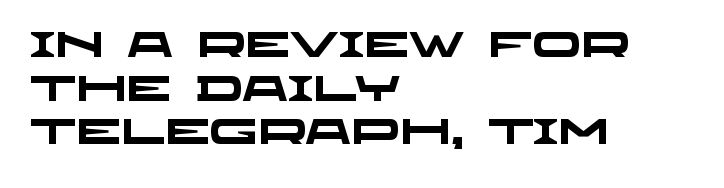
Q: Is the text bold? A: Yes.
Q: Is the typeface a serif or a sans-serif typeface? A: Sans-serif.
Q: Is the text underlined? A: No.
Q: How is the paragraph aligned? A: Left-aligned.
Q: Is the spacing between letters normal or unusually wide? A: Normal.
Q: Width (condensed, normal, or wide)? A: Wide.
Q: Stroke contrast? A: Low.
Q: x-height? A: Large.
Q: Monospaced? A: No.
